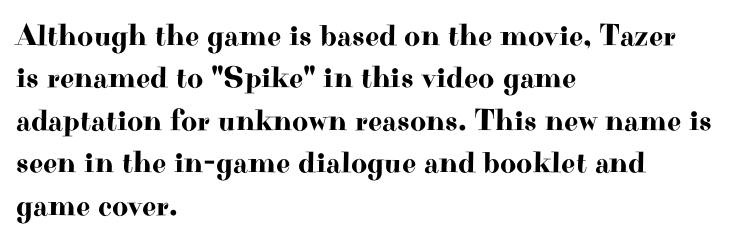
Q: Is the text italic (slanted)? A: No, it is upright.
Q: Is the typeface a serif or a sans-serif typeface? A: Serif.
Q: Is the text underlined? A: No.
Q: How is the paragraph aligned? A: Left-aligned.
Q: Is the spacing between letters normal or unusually wide? A: Normal.
Q: Is the spacing between lines tight, normal or loose? A: Normal.
Q: Width (condensed, normal, or wide)? A: Wide.
Q: Stroke contrast? A: High.
Q: x-height? A: Small.
Q: Monospaced? A: No.
